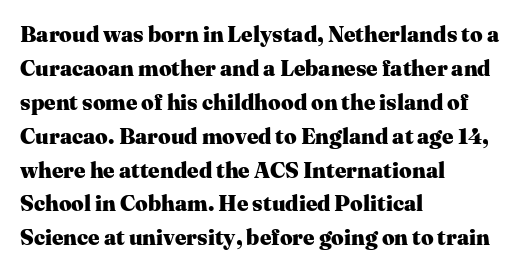
{"italic": "no", "bold": "yes", "underline": "no", "align": "left", "line_spacing": "normal", "line_spacing_ratio": 1.54, "letter_spacing": "normal", "letter_spacing_em": 0.0, "glyph_px": 22}
